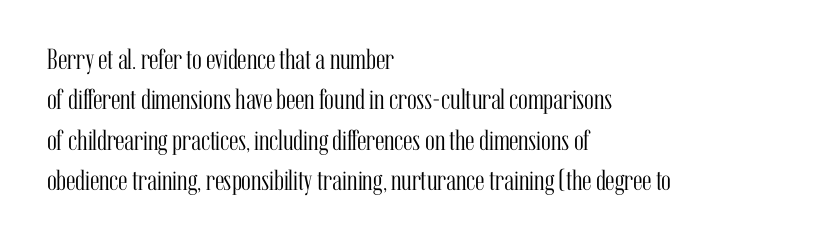
The image shows 29 px light, condensed serif type, upright; set left-aligned, normal line spacing (1.39x), normal letter spacing, not underlined; medium stroke contrast and a medium x-height.
